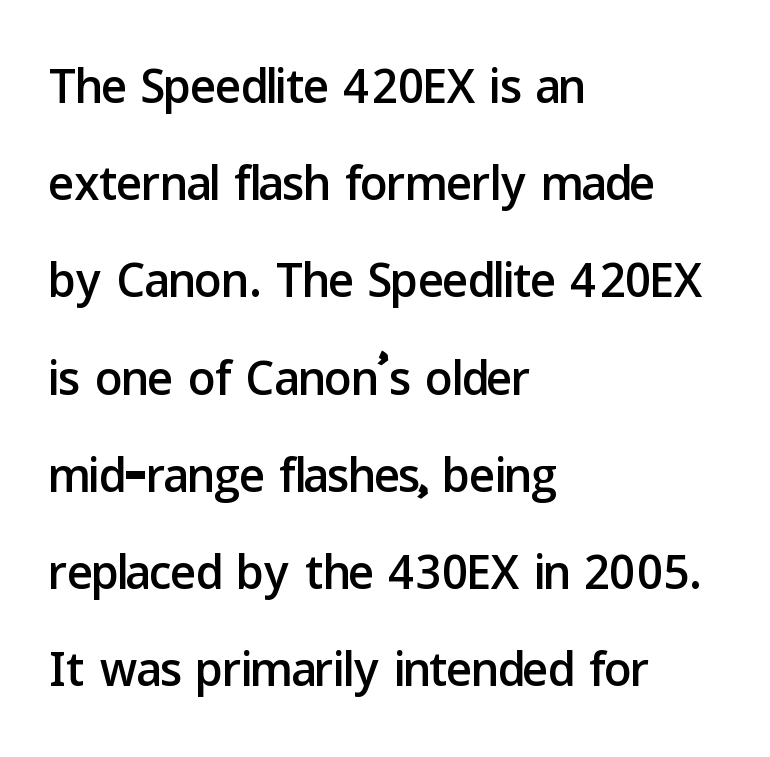
The image shows 68 px sans-serif type, upright; set left-aligned, normal line spacing (1.43x), normal letter spacing, not underlined; low stroke contrast and a medium x-height.
